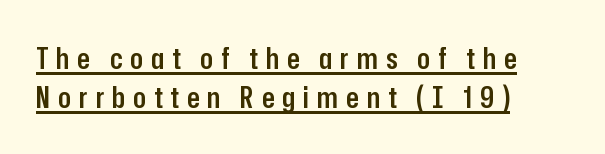
Q: Is the text bold? A: Semi-bold.
Q: Is the text italic (slanted)? A: No, it is upright.
Q: Is the typeface a serif or a sans-serif typeface? A: Sans-serif.
Q: Is the text underlined? A: Yes.
Q: How is the paragraph aligned? A: Left-aligned.
Q: Is the spacing between letters normal or unusually wide? A: Unusually wide.
Q: Is the spacing between lines tight, normal or loose? A: Normal.
Q: Width (condensed, normal, or wide)? A: Condensed.
Q: Stroke contrast? A: Low.
Q: x-height? A: Medium.
Q: Monospaced? A: No.
